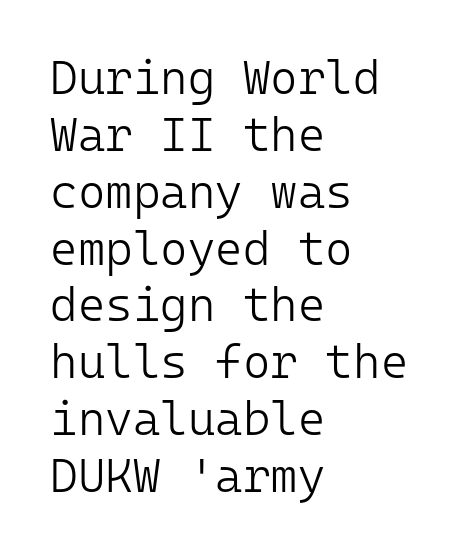
The rag falls on the right side of this text block. The typography opts for an upright posture over an oblique one. The passage shown is typed in a monospace face where columns stay perfectly aligned. Bold? No — there's no thickening of the strokes. The type family on display is of the sans-serif kind.
